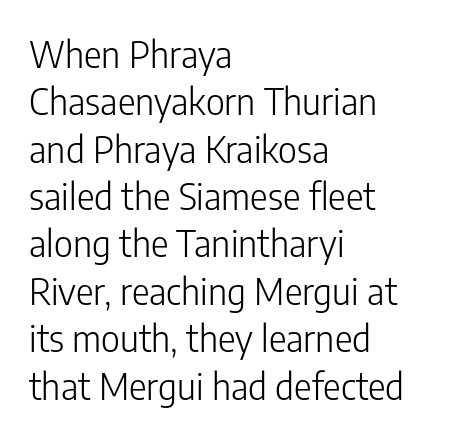
The image shows 37 px light, condensed sans-serif type, upright; set left-aligned, normal line spacing (1.28x), normal letter spacing, not underlined; low stroke contrast and a medium x-height.
